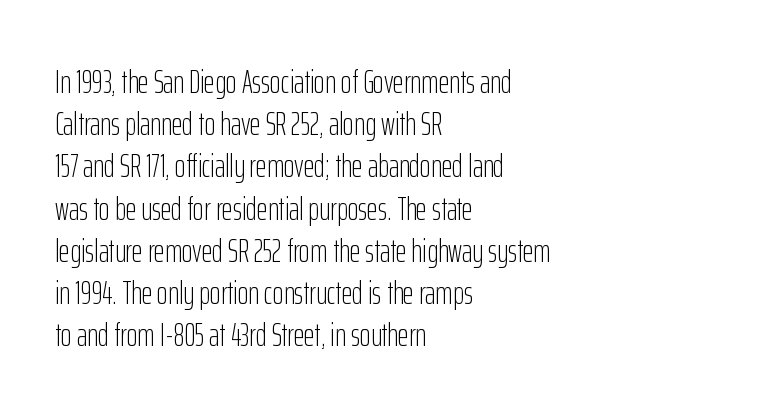
Stroke mass is kept to a normal reading level or below. Does the lettering tilt? It doesn't — this is upright. The type is set solid horizontally, with unmodified tracking. Typeset ragged right — the left edge is the straight one. Compared with typical paragraphs, the rows here are spaced about the same. Nobody drew a line under any word here.
